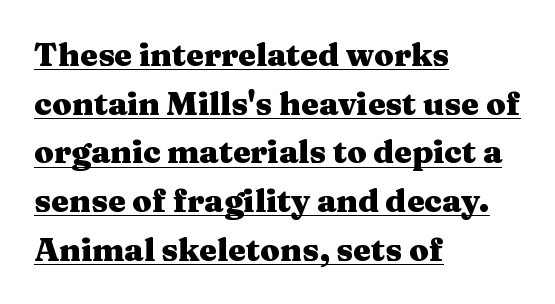
The image shows 32 px heavy, wide serif type, upright; set left-aligned, normal line spacing (1.52x), normal letter spacing, underlined; medium stroke contrast and a medium x-height.
